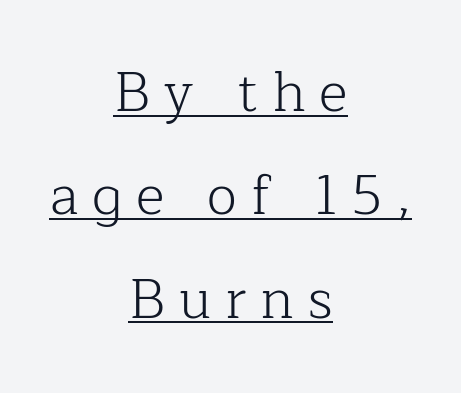
Q: Is the text bold? A: No.
Q: Is the text italic (slanted)? A: No, it is upright.
Q: Is the typeface a serif or a sans-serif typeface? A: Serif.
Q: Is the text underlined? A: Yes.
Q: How is the paragraph aligned? A: Centered.
Q: Is the spacing between letters normal or unusually wide? A: Unusually wide.
Q: Width (condensed, normal, or wide)? A: Normal.
Q: Stroke contrast? A: Low.
Q: x-height? A: Medium.
Q: Monospaced? A: No.
